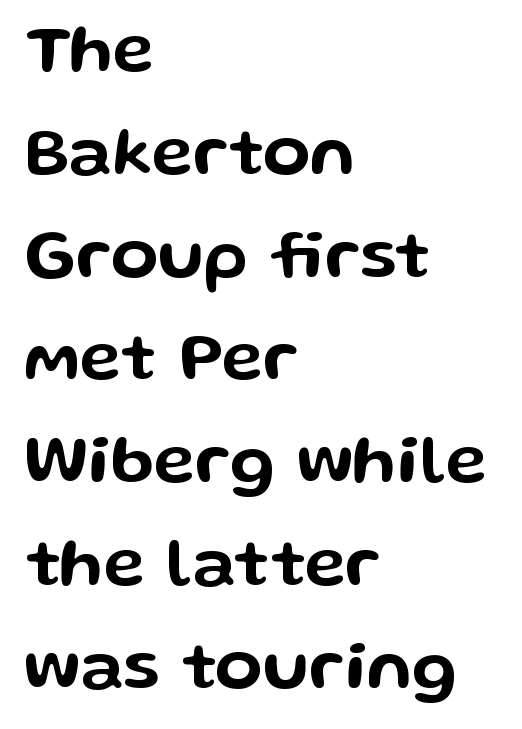
{"serif": "no", "italic": "no", "width": "wide", "stroke_contrast": "low", "x_height": "medium", "monospaced": "no", "underline": "no", "align": "left", "line_spacing": "normal", "line_spacing_ratio": 1.49, "letter_spacing": "normal", "letter_spacing_em": 0.0, "glyph_px": 69}
